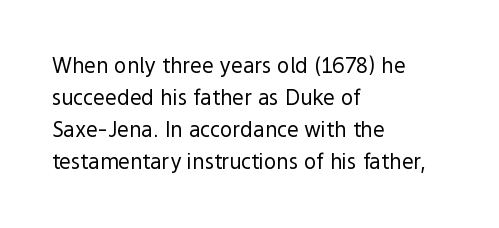
Q: Is the text bold? A: No.
Q: Is the text italic (slanted)? A: No, it is upright.
Q: Is the text underlined? A: No.
Q: How is the paragraph aligned? A: Left-aligned.
Q: Is the spacing between letters normal or unusually wide? A: Normal.
Q: Is the spacing between lines tight, normal or loose? A: Normal.
